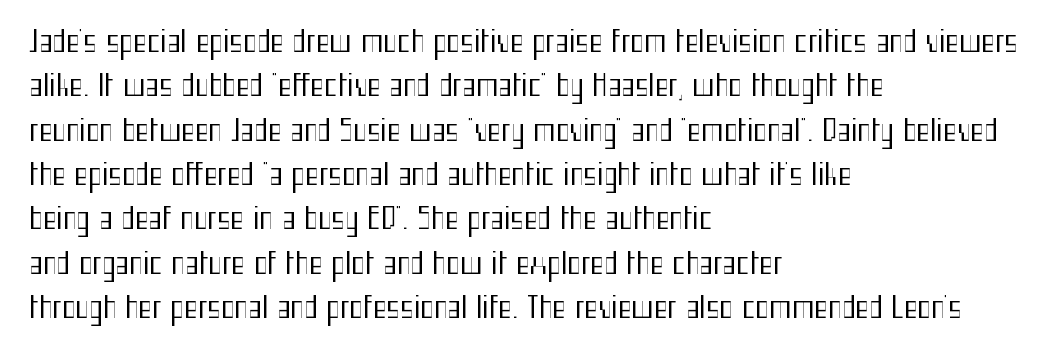
Line spacing here is normal. Think standard paragraph weight, or any step lighter than that. Casual observation: everything's shoved over to the left. Look at the bottom of the vertical strokes: they stop flat, with no serifs.
